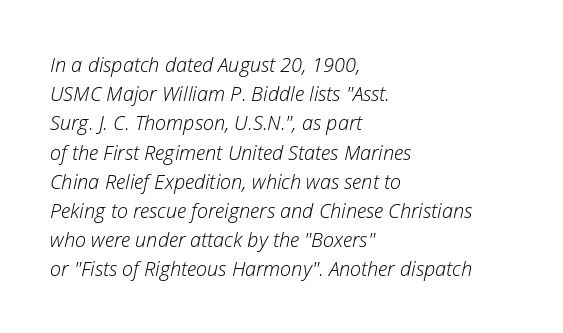
Q: Is the text bold? A: No.
Q: Is the text italic (slanted)? A: Yes, it leans right by about 12 degrees.
Q: Is the text underlined? A: No.
Q: How is the paragraph aligned? A: Left-aligned.
Q: Is the spacing between letters normal or unusually wide? A: Normal.
Q: Is the spacing between lines tight, normal or loose? A: Normal.
